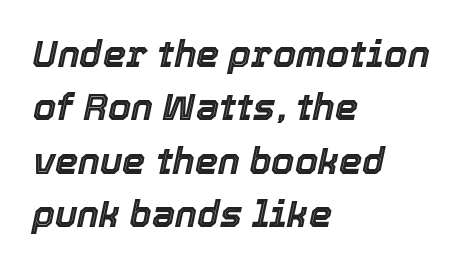
Interline gaps are of average width in this sample. The baseline area is clear. The lines are quadded left. The face used here is rendered with its standard letterfit.
